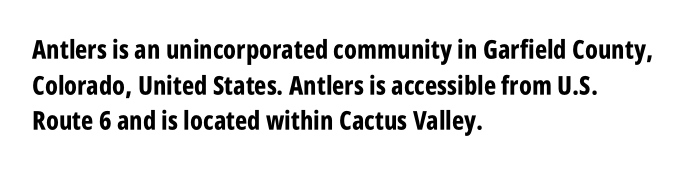
Q: Is the text bold? A: Yes.
Q: Is the text italic (slanted)? A: No, it is upright.
Q: Is the text underlined? A: No.
Q: How is the paragraph aligned? A: Left-aligned.
Q: Is the spacing between letters normal or unusually wide? A: Normal.
Q: Is the spacing between lines tight, normal or loose? A: Normal.
